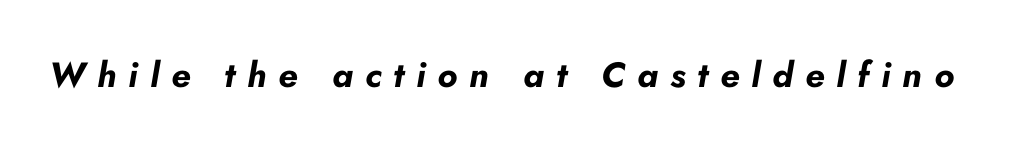
Q: Is the text bold? A: Yes.
Q: Is the text italic (slanted)? A: Yes, it leans right by about 10 degrees.
Q: Is the text underlined? A: No.
Q: Is the spacing between letters normal or unusually wide? A: Unusually wide.
Q: Width (condensed, normal, or wide)? A: Normal.
Q: Stroke contrast? A: Low.
Q: x-height? A: Small.
Q: Monospaced? A: No.
